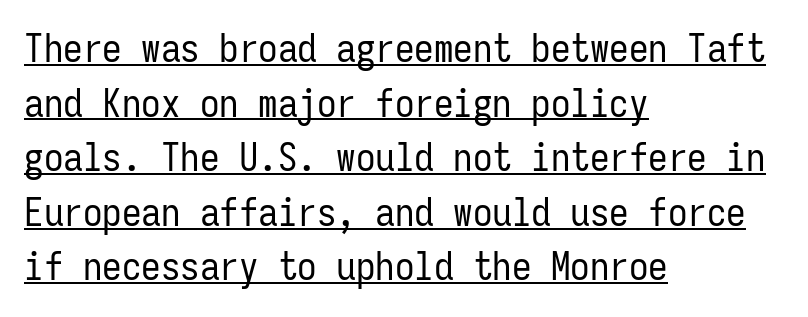
Q: Is the text bold? A: No.
Q: Is the text italic (slanted)? A: No, it is upright.
Q: Is the typeface a serif or a sans-serif typeface? A: Sans-serif.
Q: Is the text underlined? A: Yes.
Q: How is the paragraph aligned? A: Left-aligned.
Q: Is the spacing between letters normal or unusually wide? A: Normal.
Q: Is the spacing between lines tight, normal or loose? A: Normal.
Q: Width (condensed, normal, or wide)? A: Condensed.
Q: Stroke contrast? A: Low.
Q: x-height? A: Medium.
Q: Monospaced? A: Yes.
